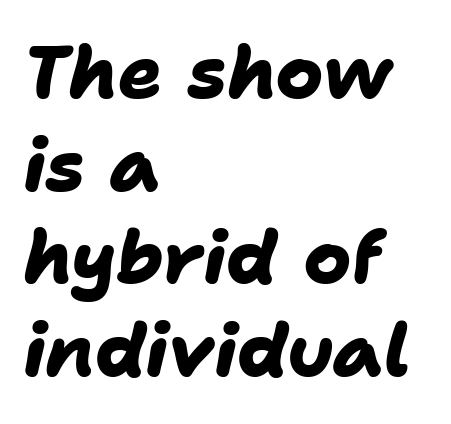
What kind of face is this? One without serifs — a sans. The space between consecutive lines is moderate. The compositor pushed each line to the left boundary. Default kerning and tracking; the words read as compact shapes. The strip under each line holds only bare page. Emphasis by weight is at full strength: bold.
